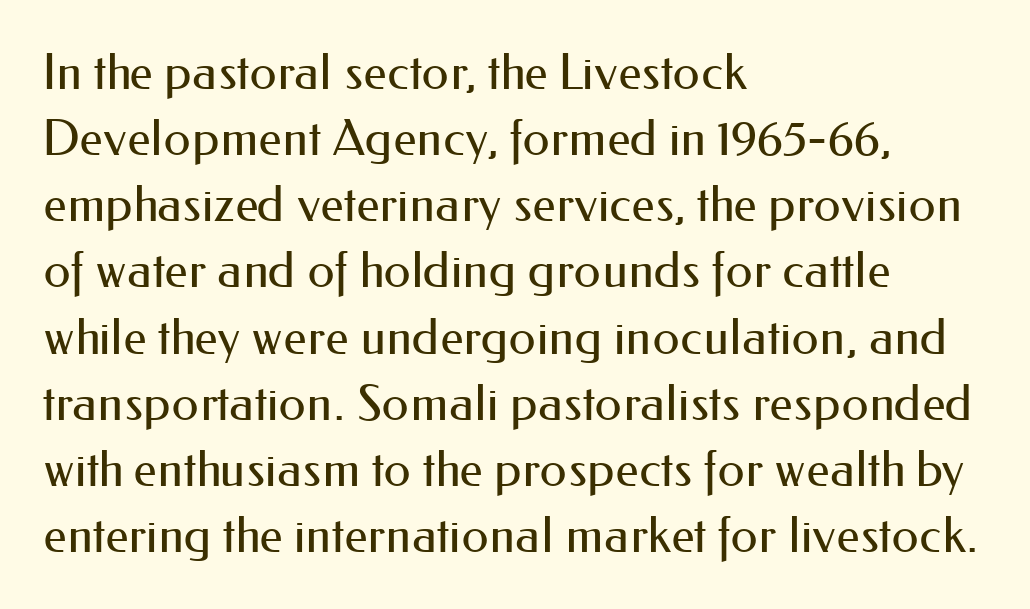
The designer went with a sans here, leaving each stem footless. Here the glyphs are tracked normally, forming tight word shapes. This sample keeps an unexceptional amount of space between lines. This rendering features lettering with no underline. Looks like regular typesetting: each glyph gets only the width it needs.
